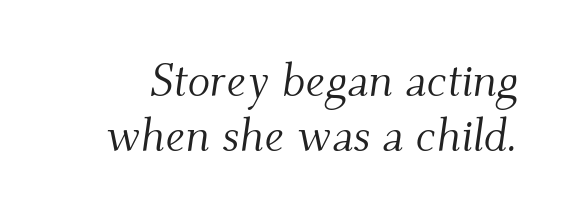
The image shows 47 px light serif type, italic (leaning right); set line spacing 1.18x, normal letter spacing, not underlined; medium stroke contrast and a small x-height.
